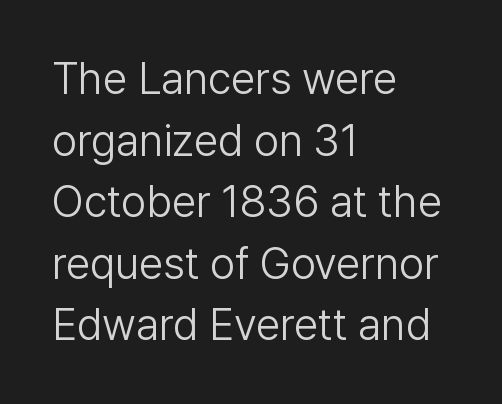
The letters sit at their default tracking, neither squeezed nor spread. The glyphs in this specimen are sans serif. Italic: no, the glyphs are upright roman. You could not count columns in this text — the font is proportionally spaced.
